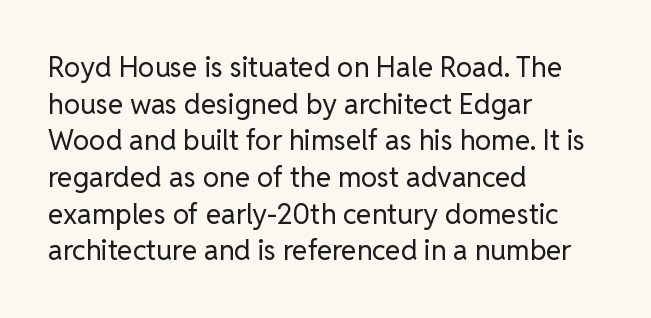
{"serif": "no", "italic": "no", "bold": "no", "weight": "regular", "width": "normal", "stroke_contrast": "low", "x_height": "medium", "monospaced": "no", "underline": "no", "align": "left", "line_spacing": "normal", "line_spacing_ratio": 1.31, "letter_spacing": "normal", "letter_spacing_em": 0.0, "glyph_px": 28}
